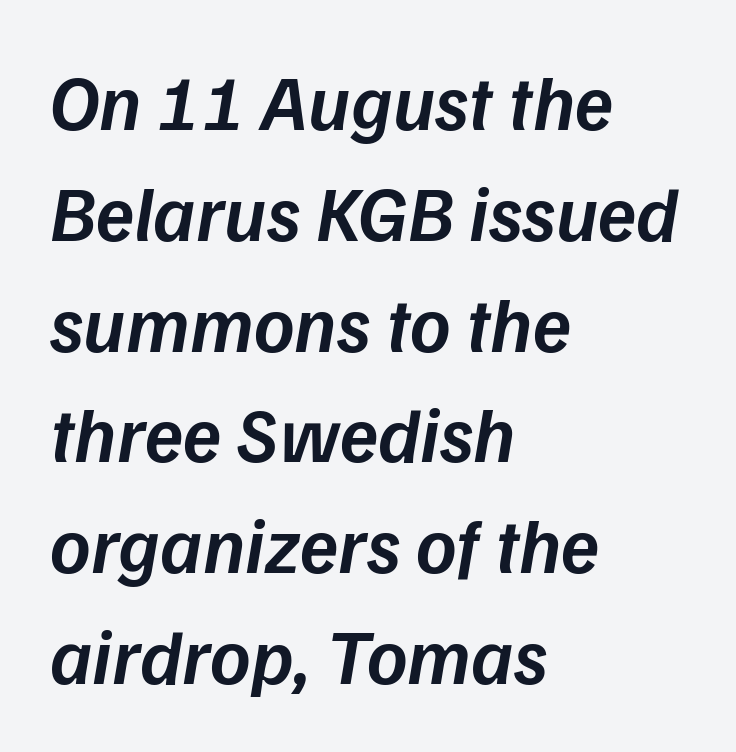
{"italic": "yes", "lean": "right", "slant_degrees": 9, "bold": "semi", "weight": "semibold", "width": "normal", "stroke_contrast": "low", "x_height": "medium", "monospaced": "no", "underline": "no", "align": "left", "line_spacing": "normal", "line_spacing_ratio": 1.42, "letter_spacing": "normal", "letter_spacing_em": 0.0, "glyph_px": 78}
